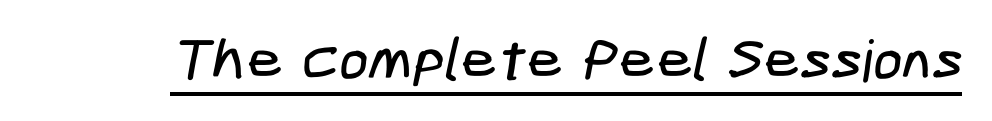
The line texture is even and compact thanks to regular tracking. Does the type have serifs? No, each stem ends abruptly. Is there an underline? Yes — a line sits under the letters.
